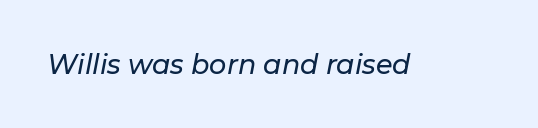
Q: Is the text italic (slanted)? A: Yes, it leans right by about 11 degrees.
Q: Is the text underlined? A: No.
Q: Is the spacing between letters normal or unusually wide? A: Normal.
